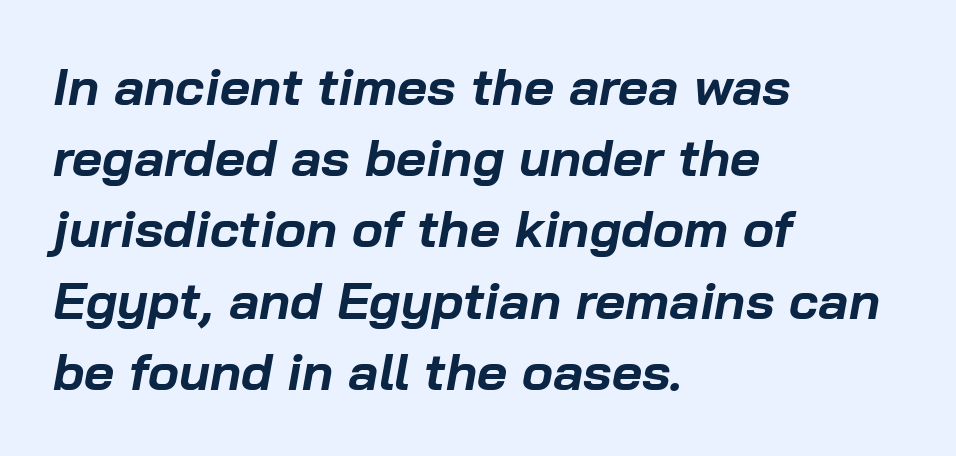
Q: Is the text bold? A: Yes.
Q: Is the text italic (slanted)? A: Yes, it leans right by about 10 degrees.
Q: Is the text underlined? A: No.
Q: How is the paragraph aligned? A: Left-aligned.
Q: Is the spacing between letters normal or unusually wide? A: Normal.
Q: Is the spacing between lines tight, normal or loose? A: Normal.
Q: Width (condensed, normal, or wide)? A: Normal.
Q: Stroke contrast? A: Low.
Q: x-height? A: Medium.
Q: Monospaced? A: No.
